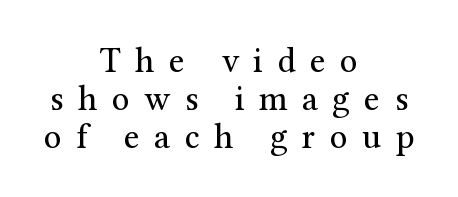
{"serif": "yes", "italic": "no", "bold": "no", "weight": "regular", "width": "normal", "stroke_contrast": "medium", "x_height": "medium", "monospaced": "no", "underline": "no", "align": "center", "line_spacing": "tight", "line_spacing_ratio": 1.08, "letter_spacing": "wide", "letter_spacing_em": 0.41, "glyph_px": 35}
